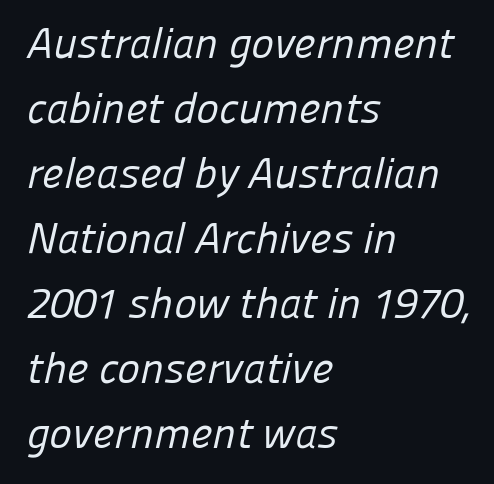
The image shows 43 px regular-weight sans-serif type; set left-aligned, normal line spacing (1.51x), normal letter spacing, not underlined; low stroke contrast and a medium x-height.
